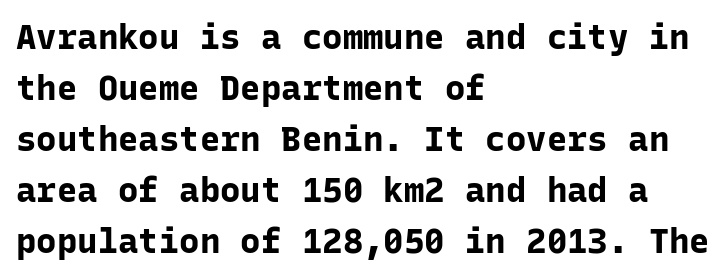
A typesetter would call this monospace, since all characters share one set width. What kind of face is this? One without serifs — a sans. No word sits above an underline. Successive baselines arrive at the customary interval.
